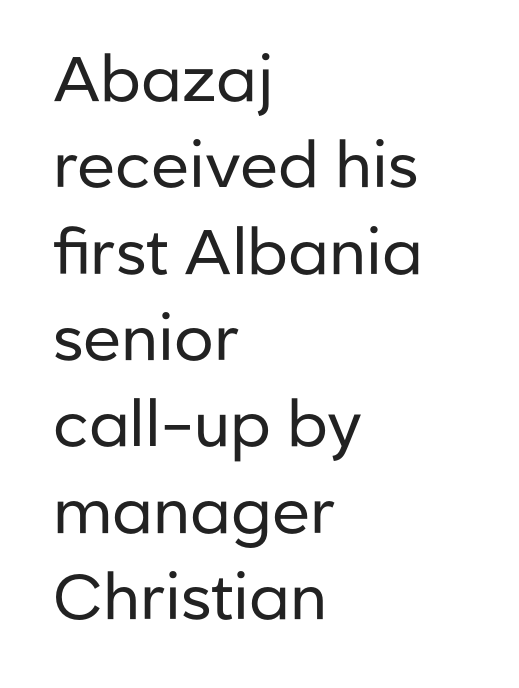
Q: Is the text bold? A: No.
Q: Is the text italic (slanted)? A: No, it is upright.
Q: Is the typeface a serif or a sans-serif typeface? A: Sans-serif.
Q: Is the text underlined? A: No.
Q: How is the paragraph aligned? A: Left-aligned.
Q: Is the spacing between letters normal or unusually wide? A: Normal.
Q: Is the spacing between lines tight, normal or loose? A: Normal.
Q: Width (condensed, normal, or wide)? A: Normal.
Q: Stroke contrast? A: Low.
Q: x-height? A: Medium.
Q: Monospaced? A: No.
